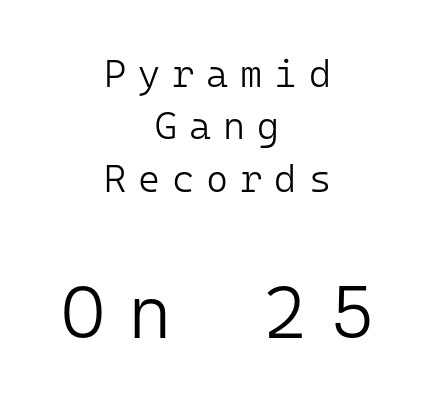
The image shows 75 px light sans-serif type, upright, monospaced; set centered, normal line spacing (1.38x), unusually wide letter spacing (+0.31 em), not underlined; the second (bottom) block is 1.97x larger; low stroke contrast and a medium x-height.
